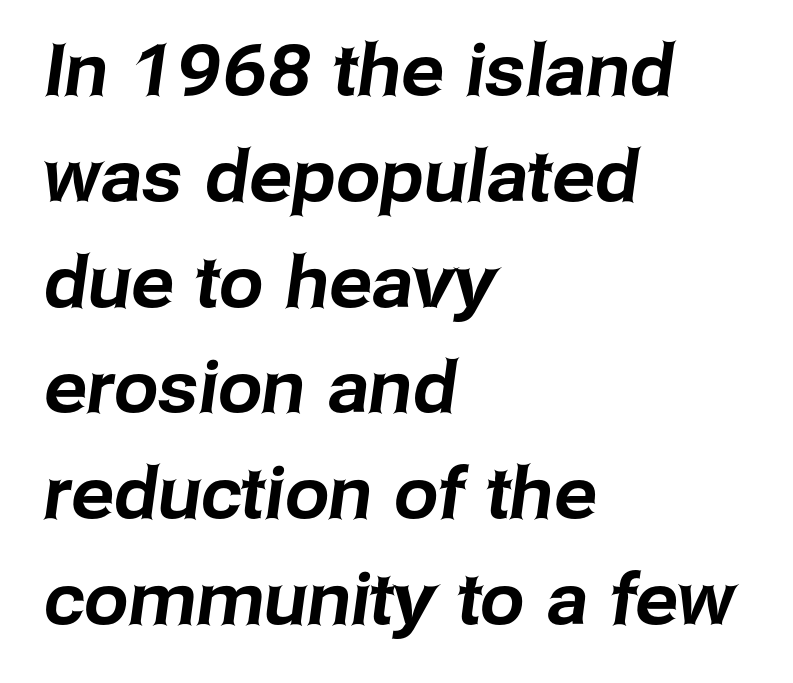
Q: Is the typeface a serif or a sans-serif typeface? A: Sans-serif.
Q: Is the text underlined? A: No.
Q: How is the paragraph aligned? A: Left-aligned.
Q: Is the spacing between letters normal or unusually wide? A: Normal.
Q: Is the spacing between lines tight, normal or loose? A: Normal.
Q: Width (condensed, normal, or wide)? A: Normal.
Q: Stroke contrast? A: Low.
Q: x-height? A: Medium.
Q: Monospaced? A: No.
